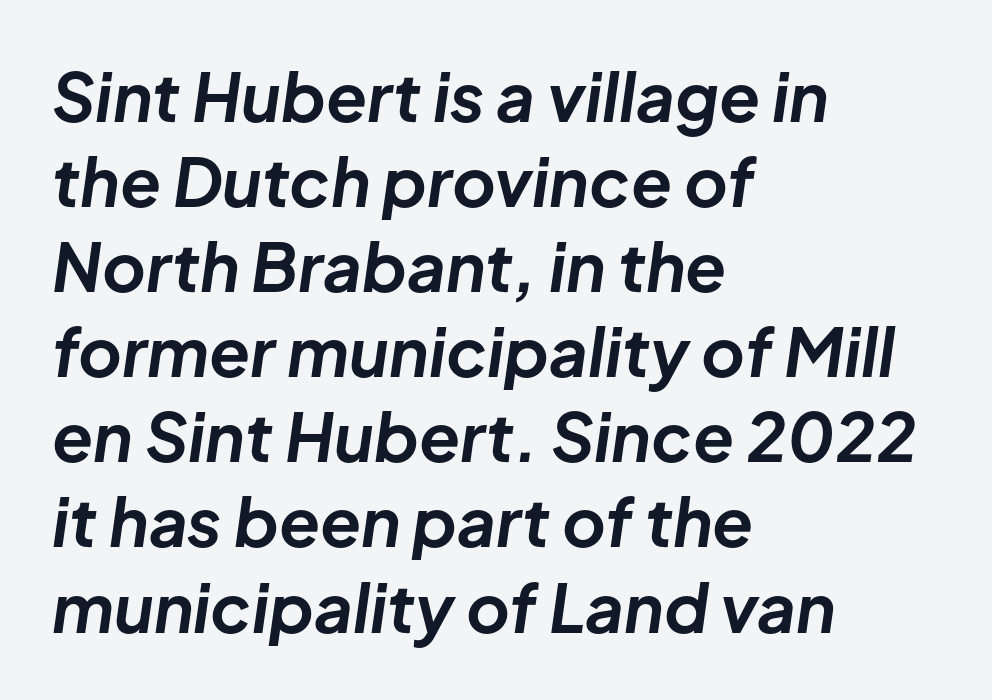
The space directly below the letters is spotless. There's an unmistakable incline to the writing here. Each letter keeps its own natural width here, so spacing adapts to shape. This sample keeps an unexceptional amount of space between lines. The rendering keeps characters at their native spacing.
